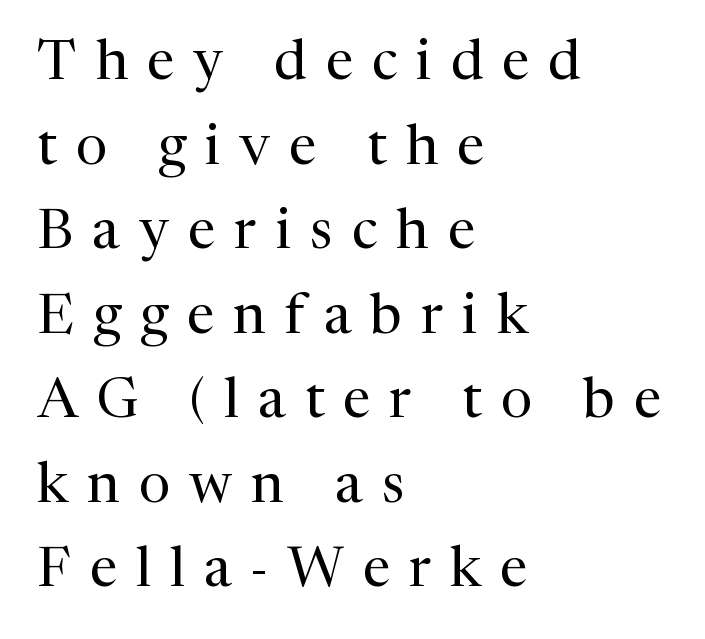
Q: Is the text bold? A: No.
Q: Is the text italic (slanted)? A: No, it is upright.
Q: Is the typeface a serif or a sans-serif typeface? A: Serif.
Q: Is the text underlined? A: No.
Q: How is the paragraph aligned? A: Left-aligned.
Q: Is the spacing between letters normal or unusually wide? A: Unusually wide.
Q: Is the spacing between lines tight, normal or loose? A: Normal.
Q: Width (condensed, normal, or wide)? A: Normal.
Q: Stroke contrast? A: Medium.
Q: x-height? A: Medium.
Q: Monospaced? A: No.
